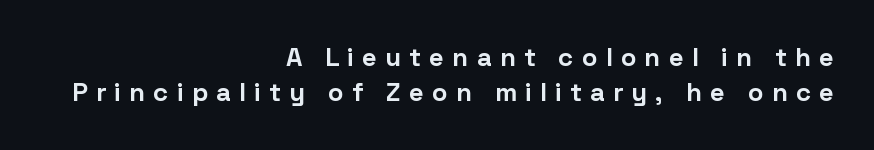
Q: Is the text bold? A: Yes.
Q: Is the text italic (slanted)? A: No, it is upright.
Q: Is the text underlined? A: No.
Q: How is the paragraph aligned? A: Right-aligned.
Q: Is the spacing between letters normal or unusually wide? A: Unusually wide.
Q: Is the spacing between lines tight, normal or loose? A: Normal.
